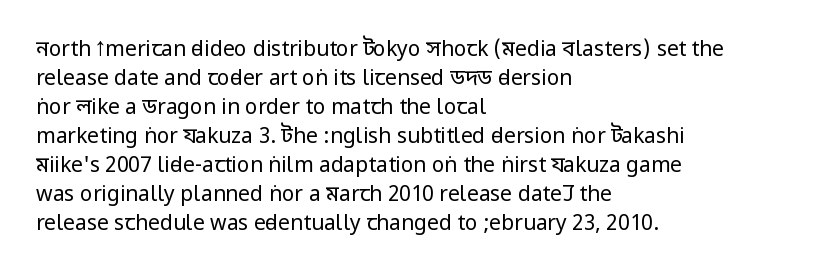
{"italic": "no", "bold": "no", "underline": "no", "align": "left", "line_spacing": "normal", "line_spacing_ratio": 1.38, "letter_spacing": "normal", "letter_spacing_em": 0.0, "glyph_px": 21}
